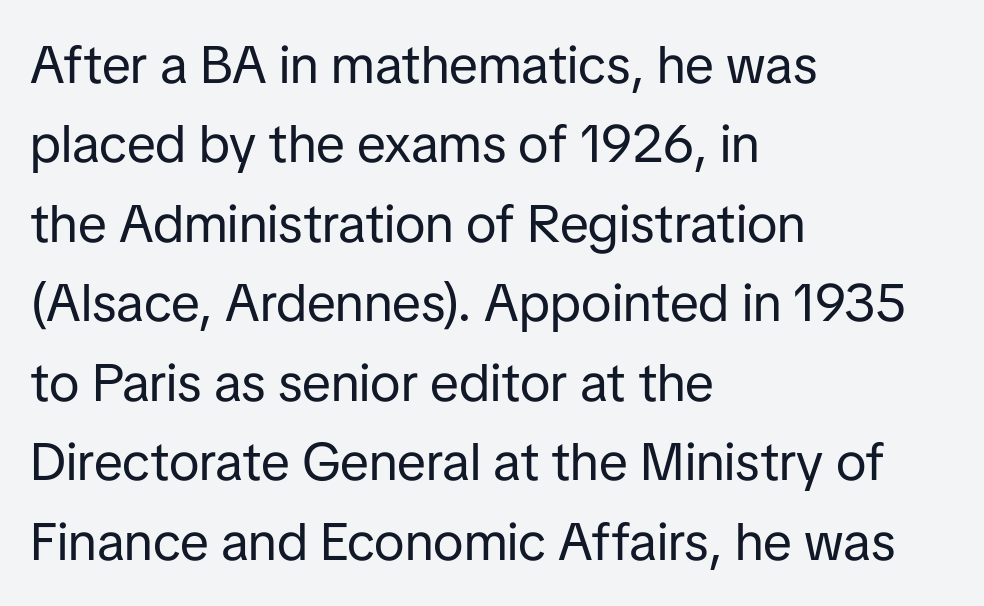
{"serif": "no", "italic": "no", "bold": "no", "weight": "regular", "width": "normal", "stroke_contrast": "low", "x_height": "medium", "monospaced": "no", "underline": "no", "align": "left", "line_spacing": "normal", "line_spacing_ratio": 1.5, "letter_spacing": "normal", "letter_spacing_em": 0.0, "glyph_px": 53}
